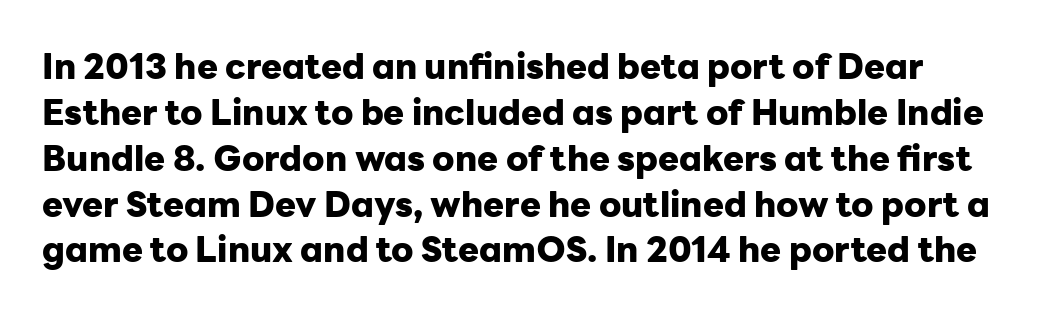
The axis of the letterforms is exactly vertical. The string is rendered with underlining switched off. Character widths vary here, with narrow letters taking less room than wide ones. The glyphs in this specimen are sans serif. The glyphs have the mass of a bold cut.
